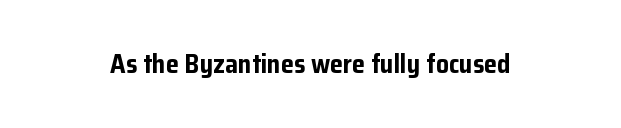
The image shows 26 px bold type, upright; set centered, normal letter spacing, not underlined.
